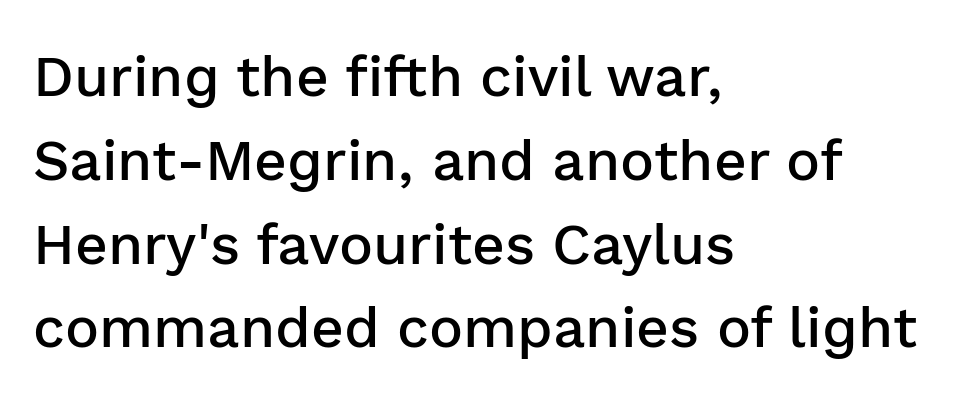
Q: Is the text bold? A: Semi-bold.
Q: Is the text italic (slanted)? A: No, it is upright.
Q: Is the typeface a serif or a sans-serif typeface? A: Sans-serif.
Q: Is the text underlined? A: No.
Q: How is the paragraph aligned? A: Left-aligned.
Q: Is the spacing between letters normal or unusually wide? A: Normal.
Q: Is the spacing between lines tight, normal or loose? A: Normal.
Q: Width (condensed, normal, or wide)? A: Normal.
Q: Stroke contrast? A: Low.
Q: x-height? A: Medium.
Q: Monospaced? A: No.
